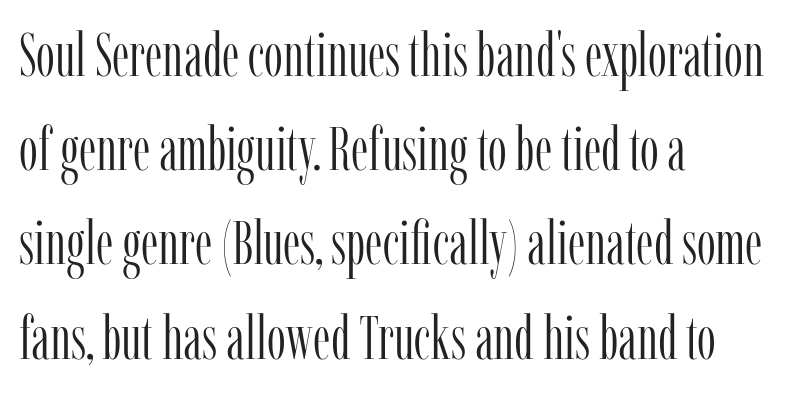
The image shows 60 px light, condensed serif type, upright; set left-aligned, normal line spacing (1.57x), normal letter spacing, not underlined; low stroke contrast and a medium x-height.
